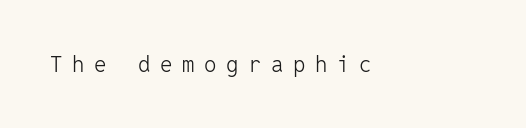
{"italic": "no", "bold": "no", "underline": "no", "letter_spacing": "wide", "letter_spacing_em": 0.44, "glyph_px": 22}
